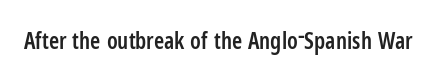
No extra tracking has been applied to these lines. The area under the type is left untouched. Weight: semibold (demi). If you drew a line through each stem, it would be perfectly vertical.
